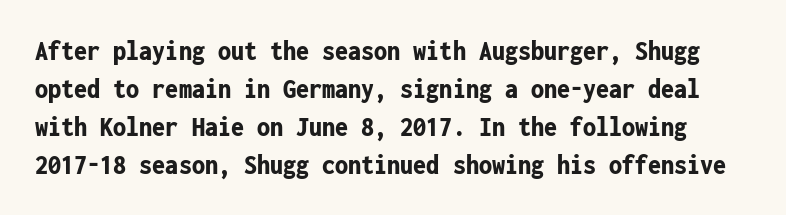
The image shows 29 px bold, condensed sans-serif type, upright, monospaced; set normal line spacing (1.31x), normal letter spacing, not underlined; low stroke contrast and a medium x-height.
